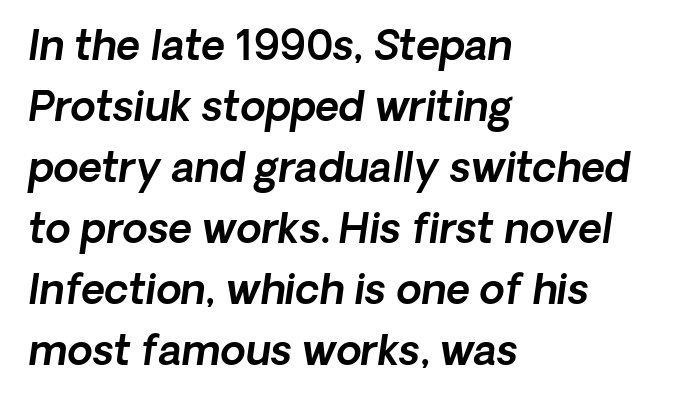
Q: Is the text italic (slanted)? A: Yes, it leans right by about 8 degrees.
Q: Is the text underlined? A: No.
Q: How is the paragraph aligned? A: Left-aligned.
Q: Is the spacing between letters normal or unusually wide? A: Normal.
Q: Is the spacing between lines tight, normal or loose? A: Normal.
Q: Width (condensed, normal, or wide)? A: Normal.
Q: x-height? A: Medium.
Q: Monospaced? A: No.
